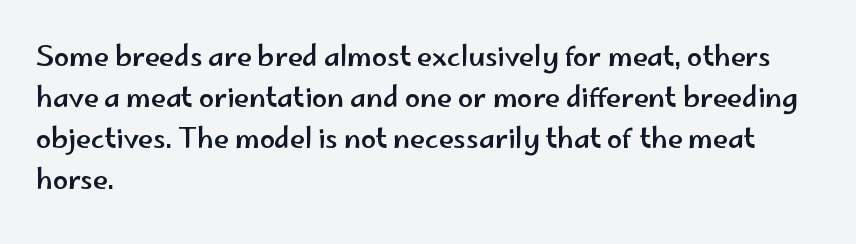
Q: Is the text italic (slanted)? A: No, it is upright.
Q: Is the text underlined? A: No.
Q: How is the paragraph aligned? A: Left-aligned.
Q: Is the spacing between letters normal or unusually wide? A: Normal.
Q: Is the spacing between lines tight, normal or loose? A: Normal.
